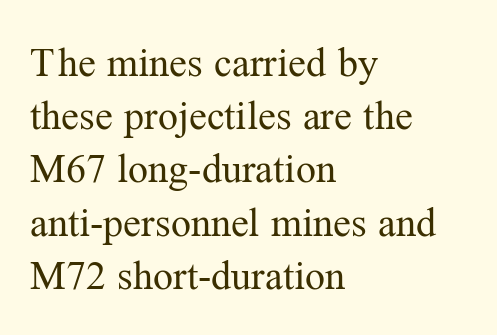
Examine the stroke ends and you'll spot serifs. Characters follow at the spacing the type designer built in. Note the varied advance widths — an 'i' is clearly narrower than an 'm'. Typeset ragged right — the left edge is the straight one.
